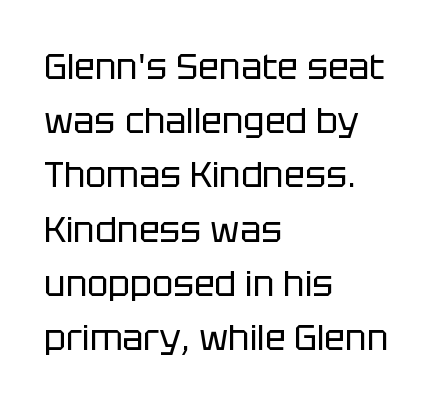
{"serif": "no", "italic": "no", "bold": "no", "weight": "regular", "width": "normal", "stroke_contrast": "low", "x_height": "large", "monospaced": "no", "underline": "no", "align": "left", "line_spacing": "normal", "line_spacing_ratio": 1.55, "letter_spacing": "normal", "letter_spacing_em": 0.0, "glyph_px": 35}
